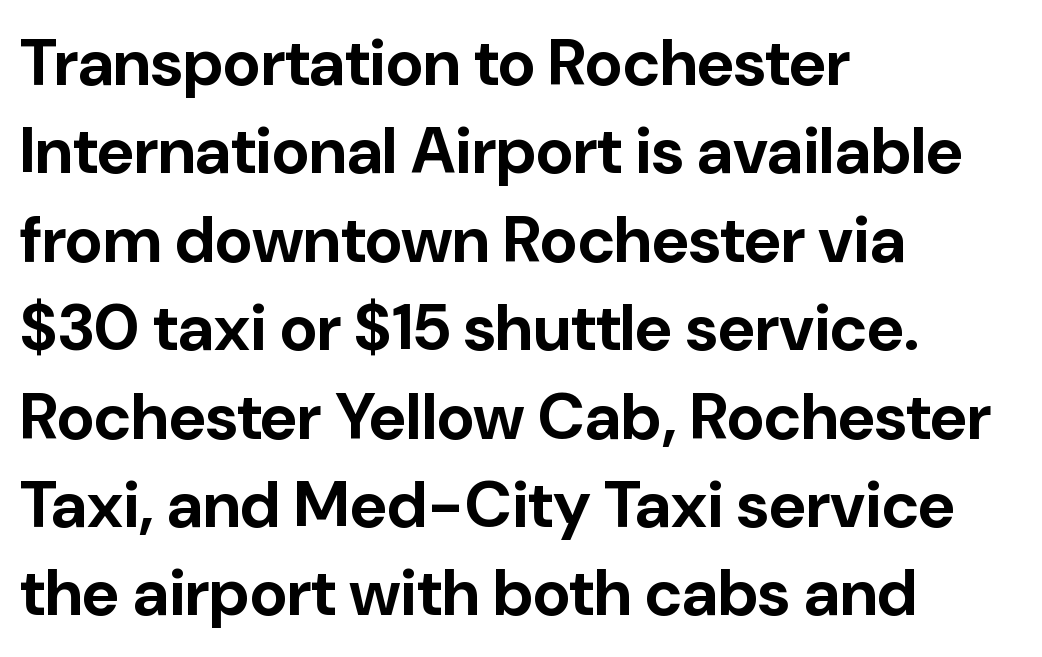
{"serif": "no", "italic": "no", "bold": "yes", "weight": "bold", "width": "normal", "stroke_contrast": "low", "x_height": "medium", "monospaced": "no", "underline": "no", "align": "left", "line_spacing": "normal", "line_spacing_ratio": 1.36, "letter_spacing": "normal", "letter_spacing_em": 0.0, "glyph_px": 65}
